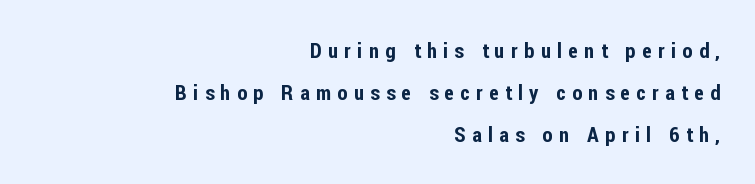
{"italic": "no", "underline": "no", "align": "right", "line_spacing": "loose", "line_spacing_ratio": 1.99, "letter_spacing": "wide", "letter_spacing_em": 0.3, "glyph_px": 21}
